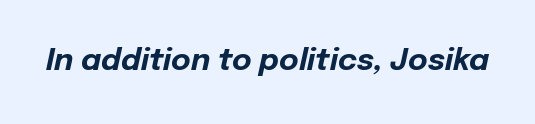
Q: Is the text bold? A: Yes.
Q: Is the text italic (slanted)? A: Yes, it leans right by about 12 degrees.
Q: Is the text underlined? A: No.
Q: Is the spacing between letters normal or unusually wide? A: Normal.
Q: Width (condensed, normal, or wide)? A: Normal.
Q: Stroke contrast? A: Low.
Q: x-height? A: Medium.
Q: Monospaced? A: No.
